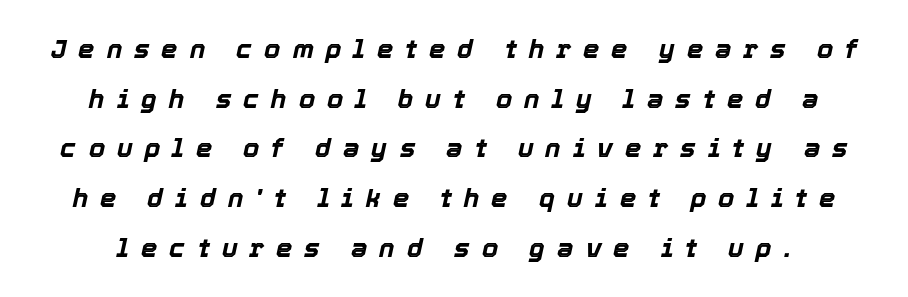
The image shows 26 px bold type, italic (leaning right); set loose line spacing (1.91x), unusually wide letter spacing (+0.46 em), not underlined.
